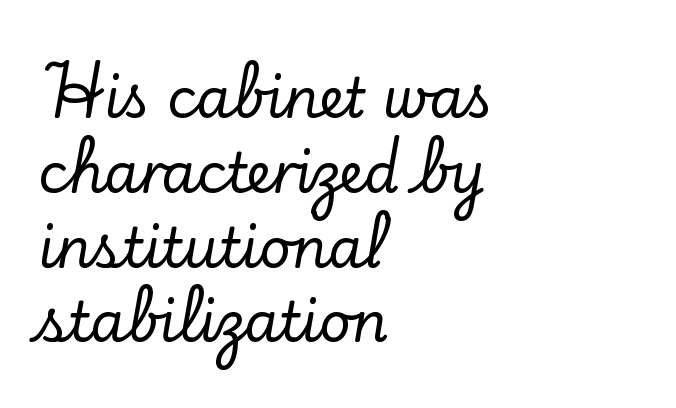
Q: Is the text italic (slanted)? A: Yes.
Q: Is the typeface a serif or a sans-serif typeface? A: Serif.
Q: Is the text underlined? A: No.
Q: How is the paragraph aligned? A: Left-aligned.
Q: Is the spacing between letters normal or unusually wide? A: Normal.
Q: Is the spacing between lines tight, normal or loose? A: Normal.
Q: Width (condensed, normal, or wide)? A: Normal.
Q: Stroke contrast? A: Low.
Q: x-height? A: Small.
Q: Monospaced? A: No.
